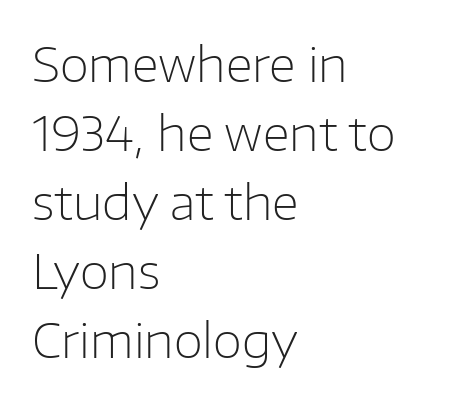
Q: Is the text bold? A: No.
Q: Is the text italic (slanted)? A: No, it is upright.
Q: Is the typeface a serif or a sans-serif typeface? A: Sans-serif.
Q: Is the text underlined? A: No.
Q: How is the paragraph aligned? A: Left-aligned.
Q: Is the spacing between letters normal or unusually wide? A: Normal.
Q: Is the spacing between lines tight, normal or loose? A: Normal.
Q: Width (condensed, normal, or wide)? A: Normal.
Q: Stroke contrast? A: Low.
Q: x-height? A: Medium.
Q: Monospaced? A: No.
